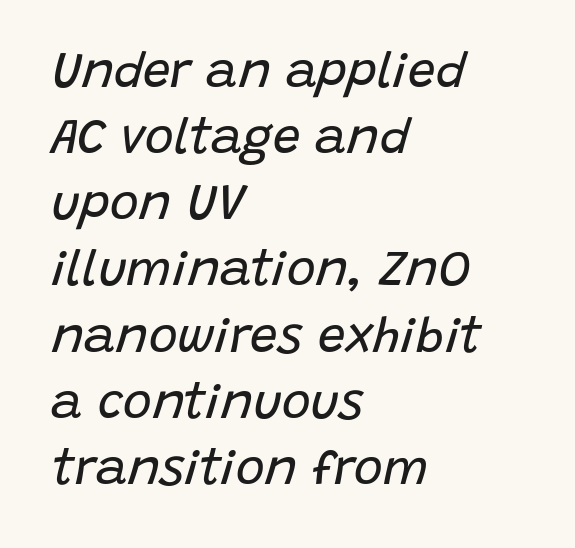
The glyphs are unaccompanied by any horizontal stroke below them. Is this a fixed-width face? No — the glyphs have proportional, varying widths. The leading is moderate, giving the passage an even texture. The setting favours the left margin, as ordinary paragraphs usually do. What stands out about the letter spacing? Nothing — it is the standard amount. The typesetting does not lean heavy: it is not bold.
